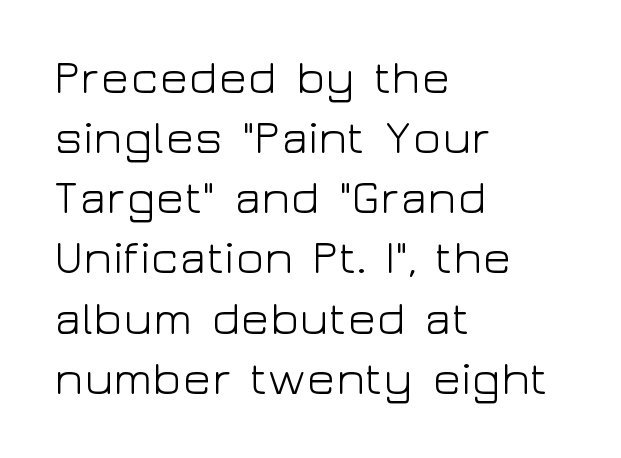
Q: Is the text bold? A: No.
Q: Is the text italic (slanted)? A: No, it is upright.
Q: Is the typeface a serif or a sans-serif typeface? A: Sans-serif.
Q: Is the text underlined? A: No.
Q: How is the paragraph aligned? A: Left-aligned.
Q: Is the spacing between letters normal or unusually wide? A: Normal.
Q: Is the spacing between lines tight, normal or loose? A: Normal.
Q: Width (condensed, normal, or wide)? A: Wide.
Q: Stroke contrast? A: Low.
Q: x-height? A: Medium.
Q: Monospaced? A: No.
